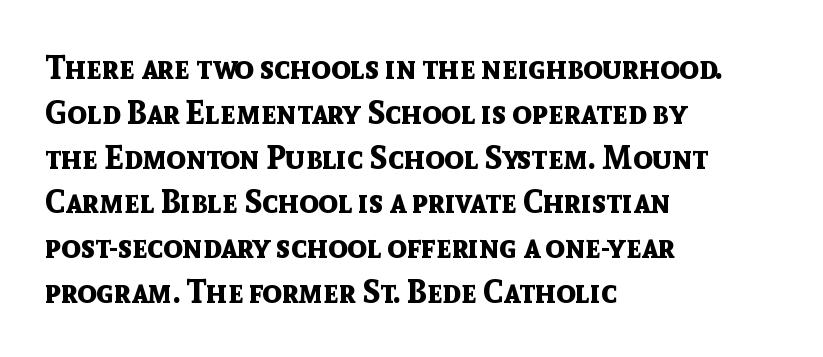
Q: Is the text bold? A: Yes.
Q: Is the text italic (slanted)? A: No, it is upright.
Q: Is the typeface a serif or a sans-serif typeface? A: Sans-serif.
Q: Is the text underlined? A: No.
Q: How is the paragraph aligned? A: Left-aligned.
Q: Is the spacing between letters normal or unusually wide? A: Normal.
Q: Is the spacing between lines tight, normal or loose? A: Normal.
Q: Width (condensed, normal, or wide)? A: Normal.
Q: x-height? A: Medium.
Q: Monospaced? A: No.
